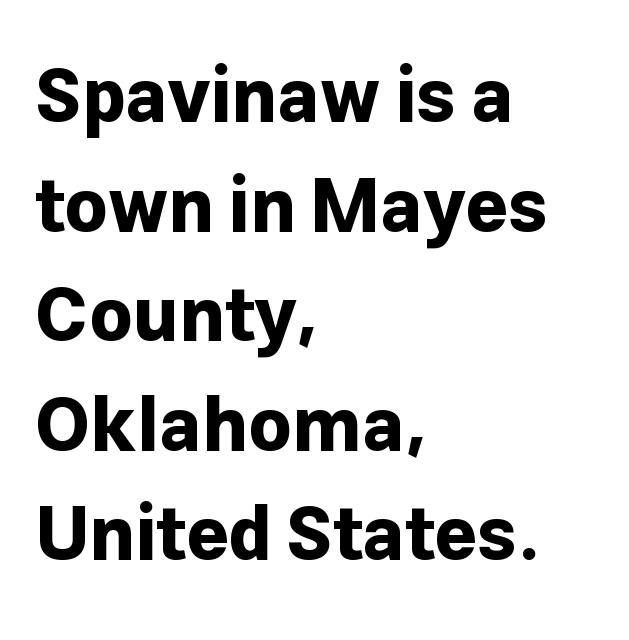
Short and long lines alike share a common starting point at left. The lettering stays uniformly vertical, giving the passage a roman look. If you measured baseline to baseline, you'd find a middling distance. The area under the type is left untouched. Each letter keeps its own natural width here, so spacing adapts to shape.
